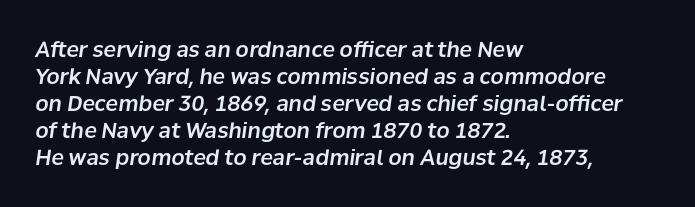
The image shows 21 px text type, italic (leaning right); set left-aligned, normal line spacing (1.28x), normal letter spacing, not underlined.
